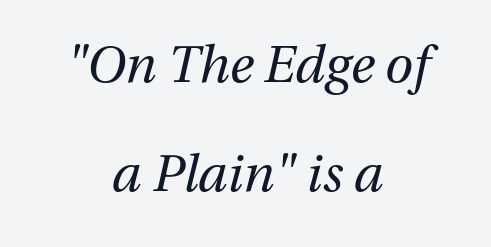
Beneath every word, the page is bare. Default kerning and tracking; the words read as compact shapes. The letters are slanted; this is an italic face. Is this a fixed-width face? No — the glyphs have proportional, varying widths. The paragraph has two soft edges and a firm central axis. The passage shown stacks its lines with a broad gap.
